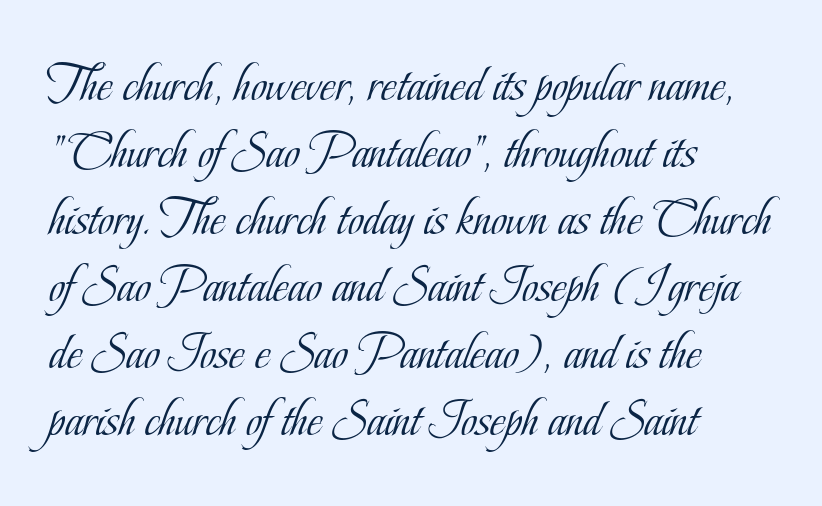
{"serif": "yes", "bold": "no", "weight": "light", "width": "condensed", "stroke_contrast": "low", "x_height": "small", "monospaced": "no", "underline": "no", "align": "left", "line_spacing_ratio": 1.24, "letter_spacing": "normal", "letter_spacing_em": 0.0, "glyph_px": 54}
